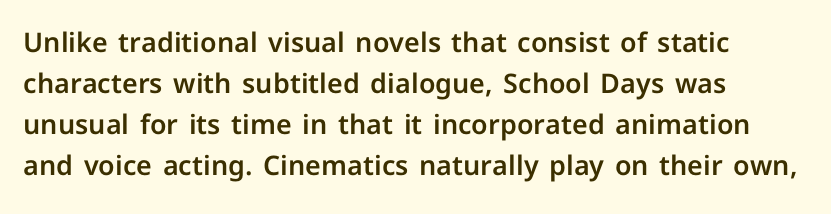
The image shows 27 px text type, upright; set left-aligned, normal line spacing (1.52x), normal letter spacing, not underlined.
